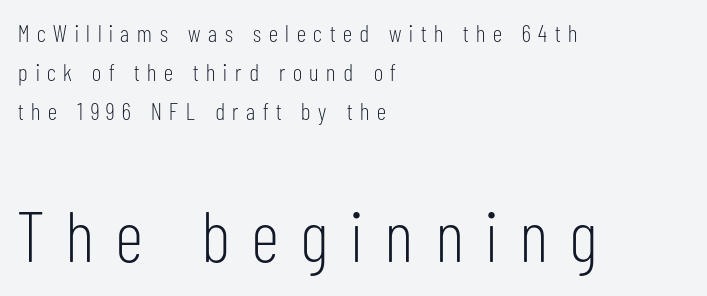
The image shows 71 px light, condensed sans-serif type, upright; set left-aligned, normal line spacing (1.62x), unusually wide letter spacing (+0.32 em), not underlined; the second (bottom) block is 2.96x larger; low stroke contrast and a medium x-height.
